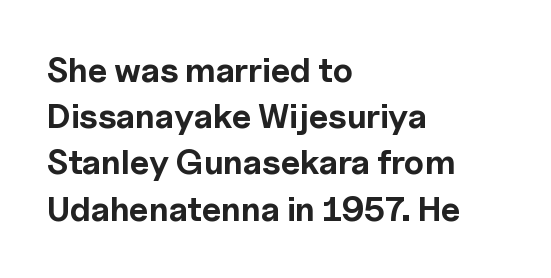
These lines were composed using upright roman letters. Look at the bottom of the vertical strokes: they stop flat, with no serifs. Heavy, bold letterforms. Quick note: interline space is typical. Bare-footed words on every line. Compared with a centered layout, this one pins lines to the left instead.
